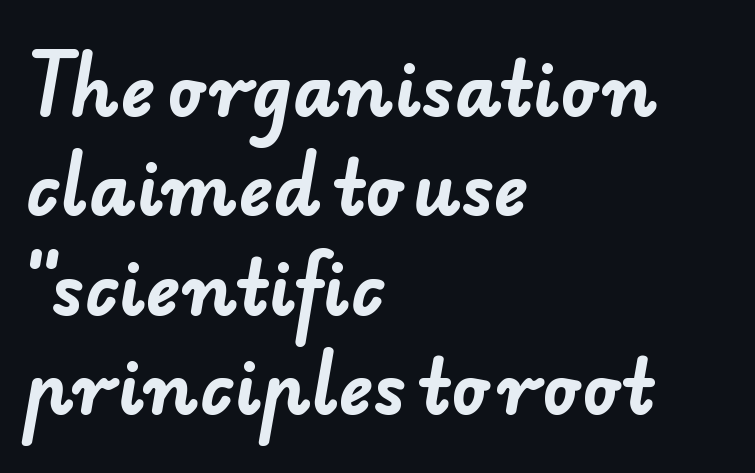
Q: Is the text bold? A: Yes.
Q: Is the typeface a serif or a sans-serif typeface? A: Sans-serif.
Q: Is the text underlined? A: No.
Q: How is the paragraph aligned? A: Left-aligned.
Q: Is the spacing between letters normal or unusually wide? A: Normal.
Q: Is the spacing between lines tight, normal or loose? A: Normal.
Q: Width (condensed, normal, or wide)? A: Normal.
Q: Stroke contrast? A: Low.
Q: x-height? A: Small.
Q: Monospaced? A: No.
